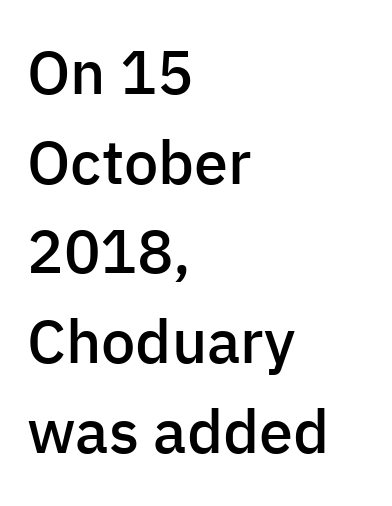
These lines are set flush left with a ragged right edge. These lines are rendered in a variable-pitch font. Ordinary non-slanted type is in use. Examine the stroke ends and you'll find no serifs.
